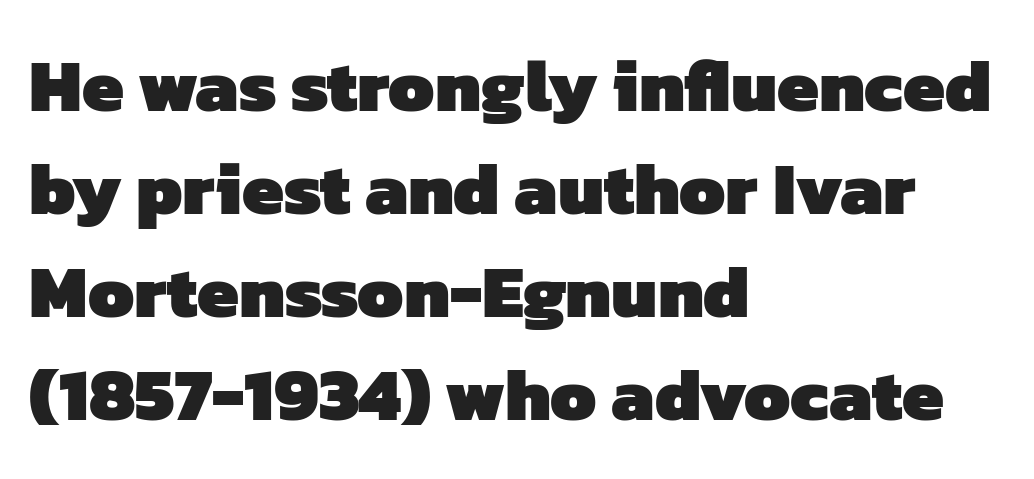
Q: Is the text bold? A: Yes.
Q: Is the typeface a serif or a sans-serif typeface? A: Sans-serif.
Q: Is the text underlined? A: No.
Q: How is the paragraph aligned? A: Left-aligned.
Q: Is the spacing between letters normal or unusually wide? A: Normal.
Q: Is the spacing between lines tight, normal or loose? A: Normal.
Q: Width (condensed, normal, or wide)? A: Normal.
Q: Stroke contrast? A: Low.
Q: x-height? A: Medium.
Q: Monospaced? A: No.
